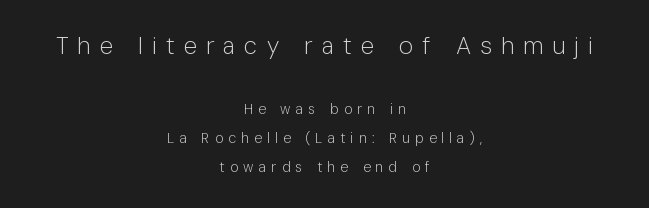
The image shows 24 px text type, upright; set centered, loose line spacing (2.1x), unusually wide letter spacing (+0.38 em), not underlined; the first (top) block is 1.71x larger.
